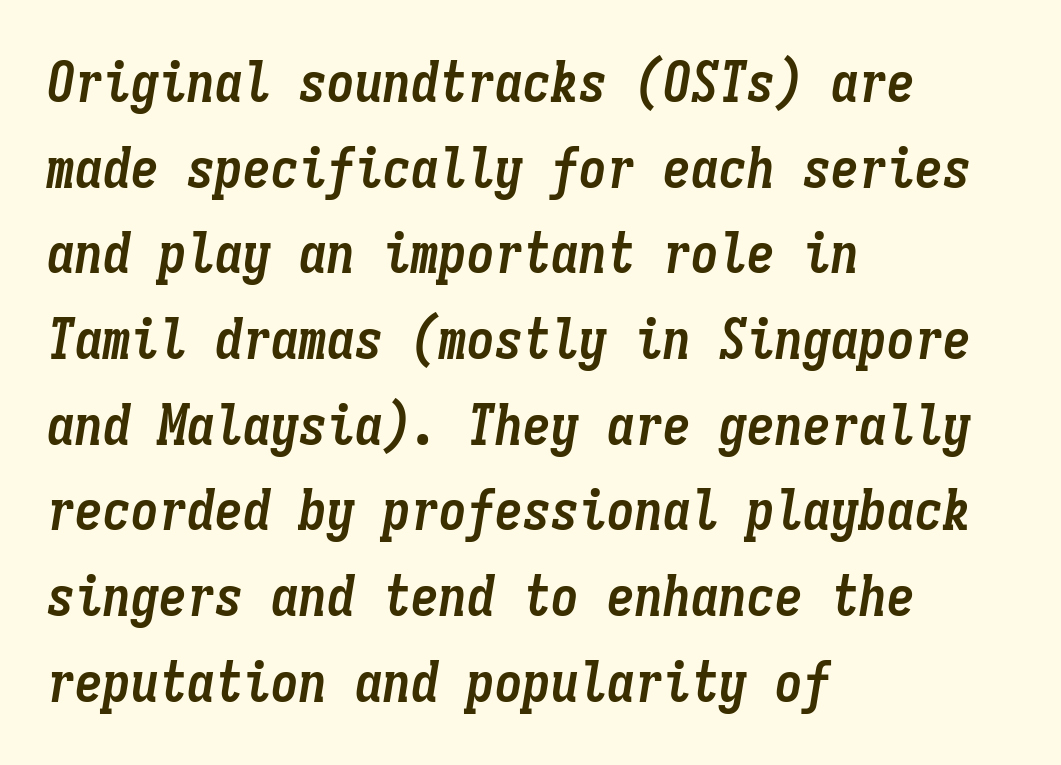
{"italic": "yes", "lean": "right", "slant_degrees": 9, "bold": "yes", "weight": "semibold", "width": "condensed", "stroke_contrast": "low", "x_height": "medium", "monospaced": "yes", "underline": "no", "align": "left", "line_spacing": "normal", "line_spacing_ratio": 1.53, "letter_spacing": "normal", "letter_spacing_em": 0.0, "glyph_px": 56}
